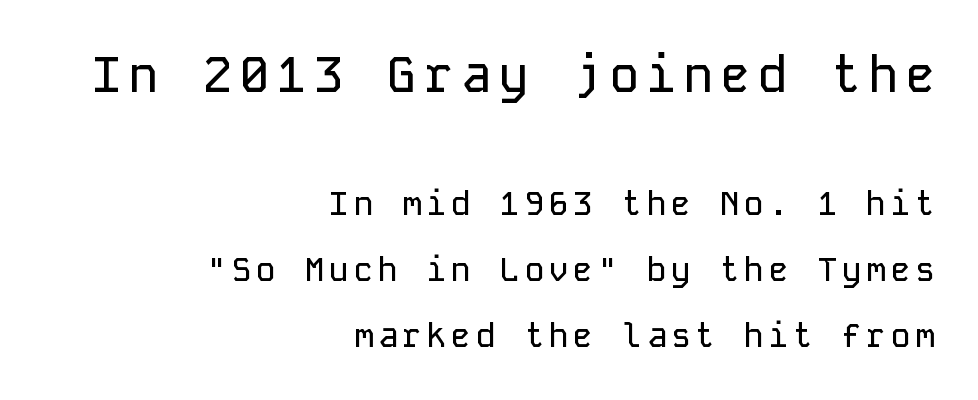
{"serif": "no", "italic": "no", "width": "normal", "stroke_contrast": "low", "x_height": "medium", "monospaced": "yes", "underline": "no", "align": "right", "line_spacing": "loose", "line_spacing_ratio": 1.99, "larger_block": "first", "size_ratio": 1.52, "glyph_px": 50}
